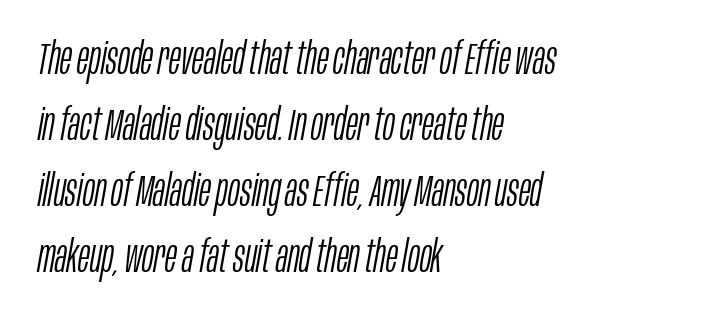
Q: Is the text bold? A: No.
Q: Is the text italic (slanted)? A: Yes, it leans right by about 10 degrees.
Q: Is the text underlined? A: No.
Q: How is the paragraph aligned? A: Left-aligned.
Q: Is the spacing between letters normal or unusually wide? A: Normal.
Q: Is the spacing between lines tight, normal or loose? A: Normal.
Q: Width (condensed, normal, or wide)? A: Condensed.
Q: Stroke contrast? A: Low.
Q: x-height? A: Large.
Q: Monospaced? A: No.
